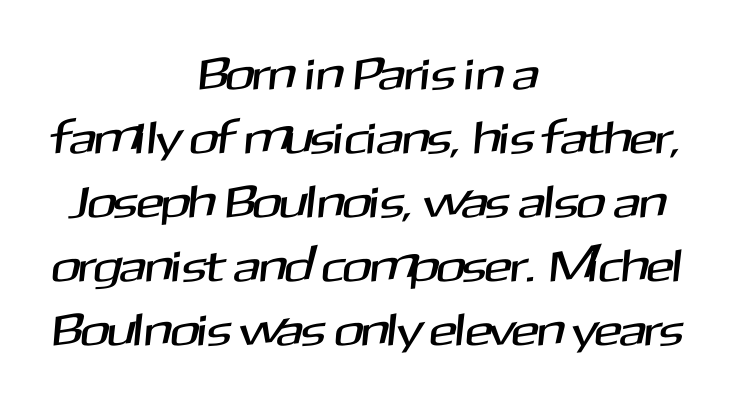
The rendering keeps characters at their native spacing. Normally led — the rows are evenly, conventionally spaced. Beneath every word, the page is bare. Spacing verdict: proportional, widths tailored to each character.
